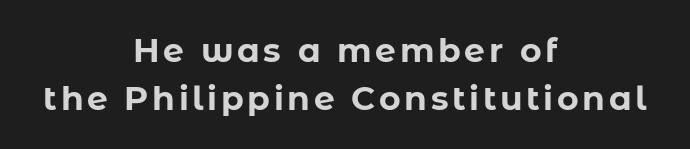
The image shows 33 px bold sans-serif type, upright; set centered, normal line spacing (1.45x), not underlined; low stroke contrast and a medium x-height.
